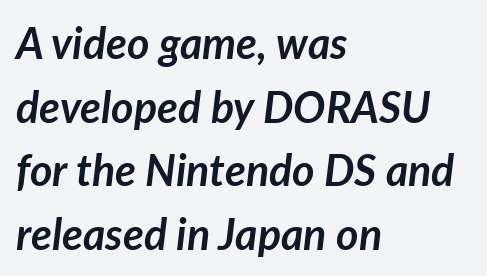
{"italic": "yes", "lean": "right", "slant_degrees": 7, "bold": "yes", "weight": "semibold", "width": "normal", "stroke_contrast": "low", "x_height": "medium", "monospaced": "no", "underline": "no", "align": "left", "line_spacing": "normal", "line_spacing_ratio": 1.48, "letter_spacing": "normal", "letter_spacing_em": 0.0, "glyph_px": 43}
